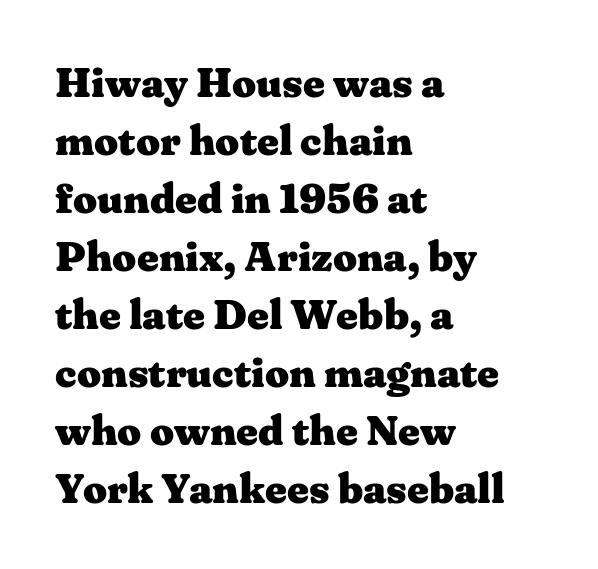
The specimen reads as upright at a glance. Regular leading. The characters display serif detailing at their extremities. Honestly, the letter spacing is just normal — you wouldn't notice it.
